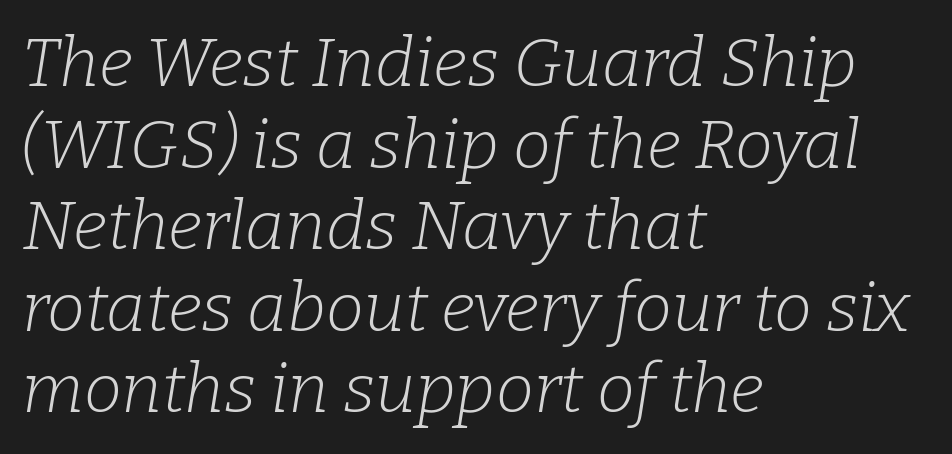
The image shows 68 px light serif type, italic (leaning right); set left-aligned, line spacing 1.2x, normal letter spacing, not underlined; low stroke contrast and a medium x-height.
